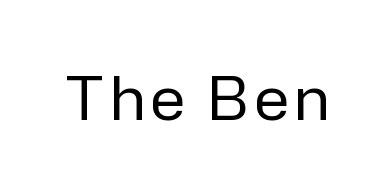
The image shows 59 px regular-weight sans-serif type, upright; set not underlined; low stroke contrast and a medium x-height.
